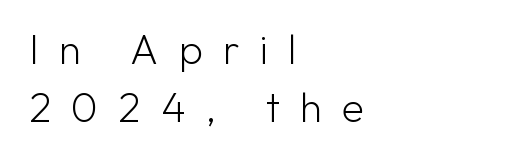
Q: Is the text bold? A: No.
Q: Is the text italic (slanted)? A: No, it is upright.
Q: Is the typeface a serif or a sans-serif typeface? A: Sans-serif.
Q: Is the text underlined? A: No.
Q: How is the paragraph aligned? A: Left-aligned.
Q: Is the spacing between letters normal or unusually wide? A: Unusually wide.
Q: Is the spacing between lines tight, normal or loose? A: Normal.
Q: Width (condensed, normal, or wide)? A: Normal.
Q: Stroke contrast? A: Low.
Q: x-height? A: Medium.
Q: Monospaced? A: No.
